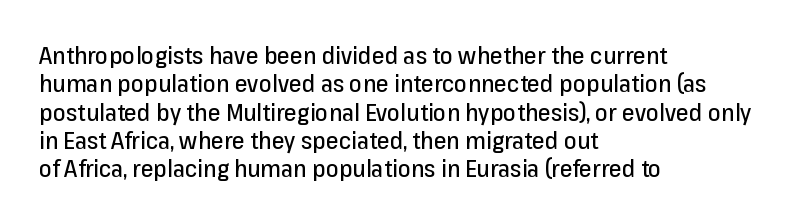
The image shows 23 px text type, upright; set left-aligned, line spacing 1.23x, normal letter spacing, not underlined.
